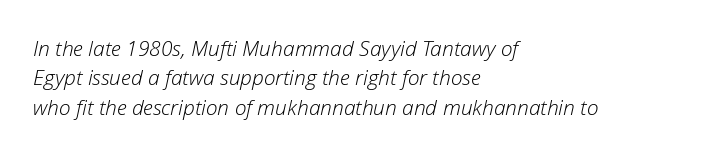
{"italic": "yes", "lean": "right", "slant_degrees": 12, "bold": "no", "underline": "no", "align": "left", "line_spacing": "normal", "line_spacing_ratio": 1.4, "letter_spacing": "normal", "letter_spacing_em": 0.0, "glyph_px": 21}
